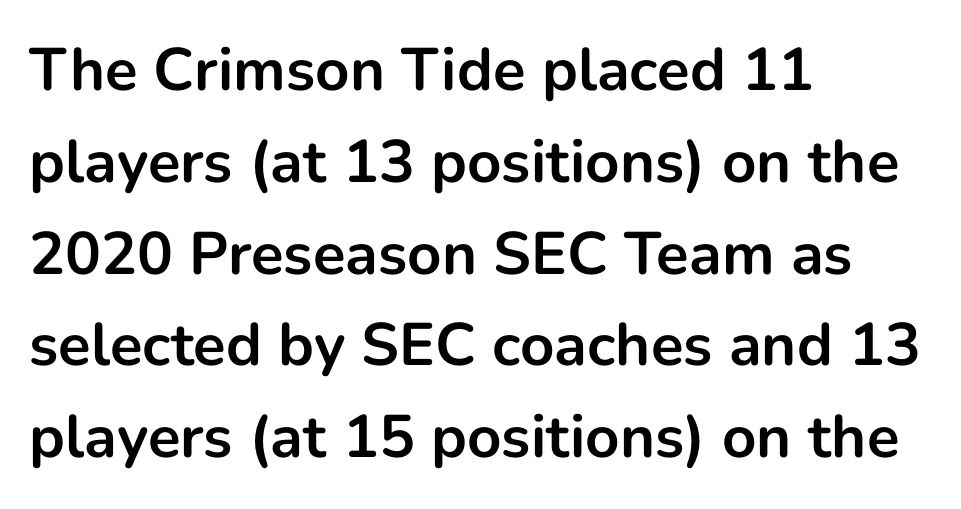
{"serif": "no", "italic": "no", "bold": "yes", "weight": "bold", "width": "normal", "stroke_contrast": "low", "x_height": "medium", "monospaced": "no", "underline": "no", "align": "left", "line_spacing": "normal", "line_spacing_ratio": 1.53, "letter_spacing": "normal", "letter_spacing_em": 0.0, "glyph_px": 60}
